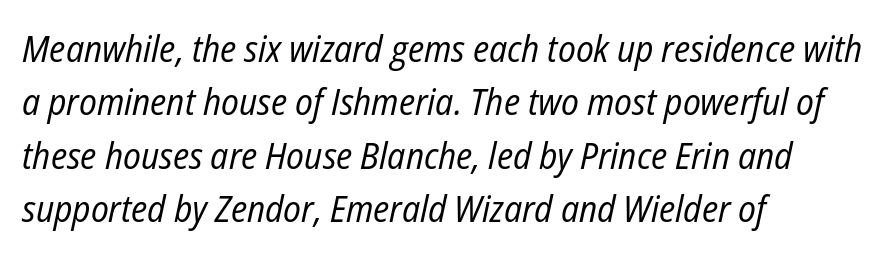
{"italic": "yes", "lean": "right", "slant_degrees": 12, "bold": "no", "weight": "regular", "width": "condensed", "stroke_contrast": "low", "x_height": "medium", "monospaced": "no", "underline": "no", "align": "left", "line_spacing": "normal", "line_spacing_ratio": 1.44, "letter_spacing": "normal", "letter_spacing_em": 0.0, "glyph_px": 37}
